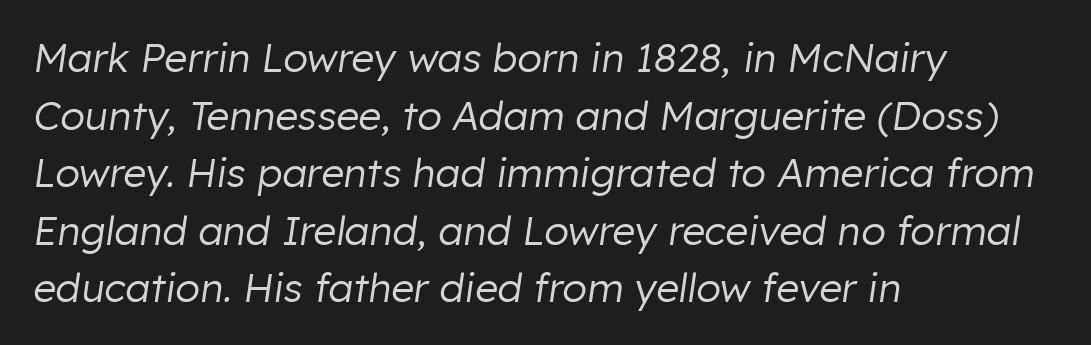
{"italic": "yes", "lean": "right", "slant_degrees": 8, "bold": "no", "weight": "regular", "width": "normal", "stroke_contrast": "low", "x_height": "medium", "monospaced": "no", "underline": "no", "align": "left", "line_spacing": "normal", "line_spacing_ratio": 1.44, "letter_spacing": "normal", "letter_spacing_em": 0.0, "glyph_px": 40}
